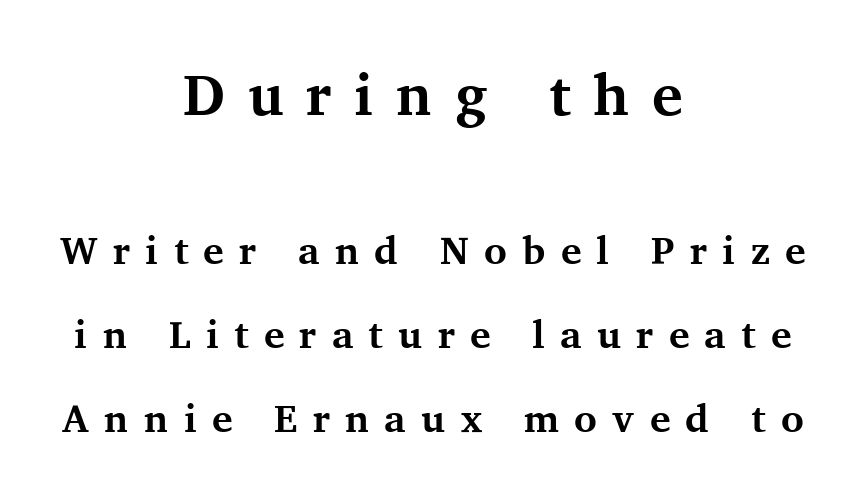
{"serif": "yes", "italic": "no", "bold": "yes", "weight": "bold", "width": "normal", "stroke_contrast": "medium", "x_height": "medium", "monospaced": "no", "underline": "no", "align": "center", "line_spacing": "loose", "line_spacing_ratio": 2.16, "letter_spacing": "wide", "letter_spacing_em": 0.39, "larger_block": "first", "size_ratio": 1.49, "glyph_px": 58}
